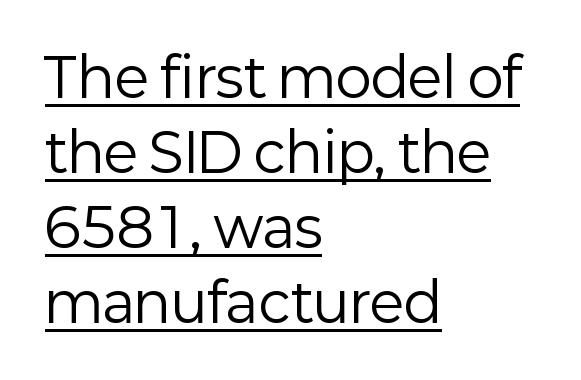
The image shows 54 px regular-weight sans-serif type, upright; set left-aligned, normal line spacing (1.39x), normal letter spacing, underlined; low stroke contrast and a medium x-height.
